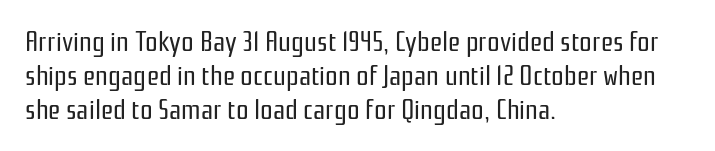
Q: Is the text bold? A: No.
Q: Is the text italic (slanted)? A: No, it is upright.
Q: Is the typeface a serif or a sans-serif typeface? A: Sans-serif.
Q: Is the text underlined? A: No.
Q: How is the paragraph aligned? A: Left-aligned.
Q: Is the spacing between letters normal or unusually wide? A: Normal.
Q: Width (condensed, normal, or wide)? A: Condensed.
Q: Stroke contrast? A: Low.
Q: x-height? A: Medium.
Q: Monospaced? A: No.
